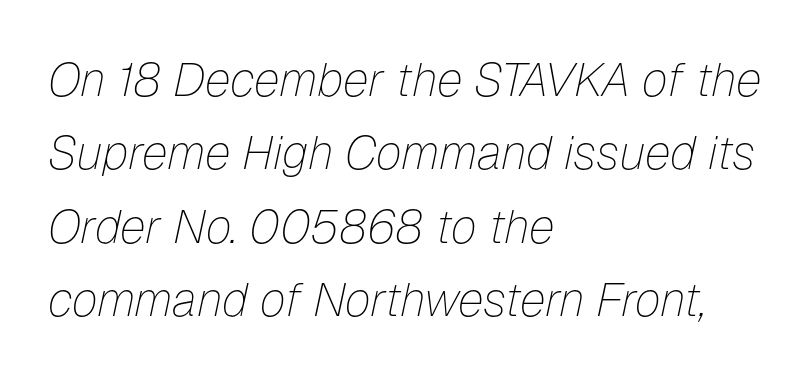
{"italic": "yes", "lean": "right", "slant_degrees": 12, "bold": "no", "weight": "thin", "width": "normal", "stroke_contrast": "low", "x_height": "medium", "monospaced": "no", "underline": "no", "align": "left", "line_spacing": "normal", "line_spacing_ratio": 1.56, "letter_spacing": "normal", "letter_spacing_em": 0.0, "glyph_px": 47}
